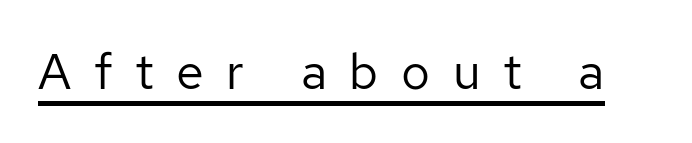
Vertical stems look standard width or narrower in stroke. Is this a fixed-width face? No — the glyphs have proportional, varying widths. The glyphs are accompanied by a horizontal stroke just below them. You can tell from the bare stems that sans-serif type was used. Is the letter spacing exaggerated? Yes — the characters are pushed far apart.
